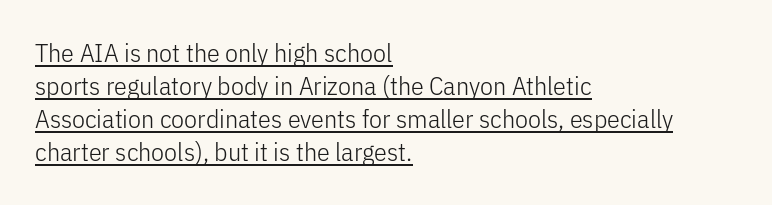
The image shows 26 px text type, upright; set left-aligned, normal line spacing (1.27x), normal letter spacing, underlined.
